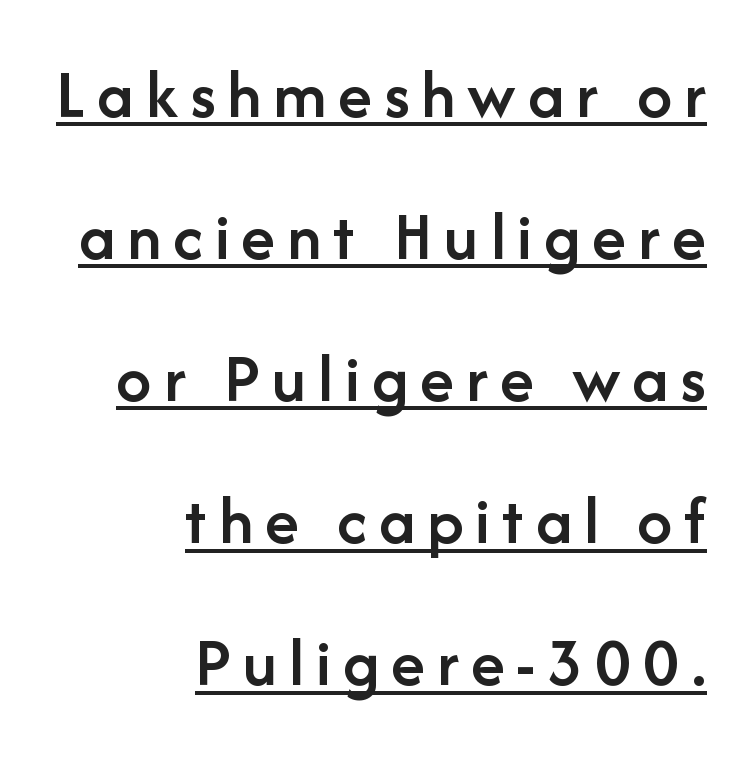
{"serif": "no", "italic": "no", "bold": "semi", "weight": "semibold", "width": "normal", "stroke_contrast": "low", "x_height": "medium", "monospaced": "no", "underline": "yes", "align": "right", "line_spacing": "loose", "line_spacing_ratio": 2.03, "glyph_px": 70}
